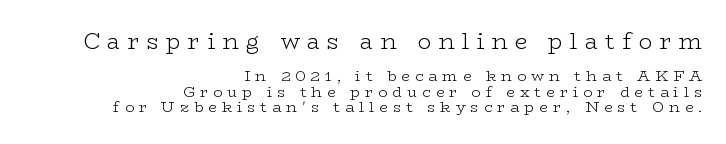
The image shows 22 px text type, upright; set right-aligned, tight line spacing (1.03x), unusually wide letter spacing (+0.34 em), not underlined; the first (top) block is 1.47x larger.
